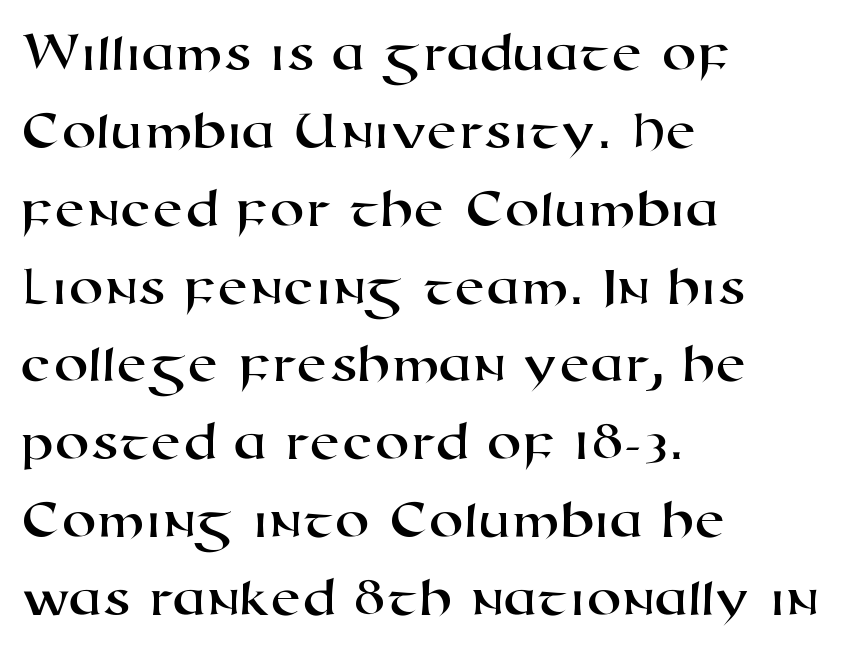
Q: Is the typeface a serif or a sans-serif typeface? A: Sans-serif.
Q: Is the text underlined? A: No.
Q: How is the paragraph aligned? A: Left-aligned.
Q: Is the spacing between letters normal or unusually wide? A: Normal.
Q: Is the spacing between lines tight, normal or loose? A: Normal.
Q: Width (condensed, normal, or wide)? A: Wide.
Q: Stroke contrast? A: High.
Q: x-height? A: Medium.
Q: Monospaced? A: No.
